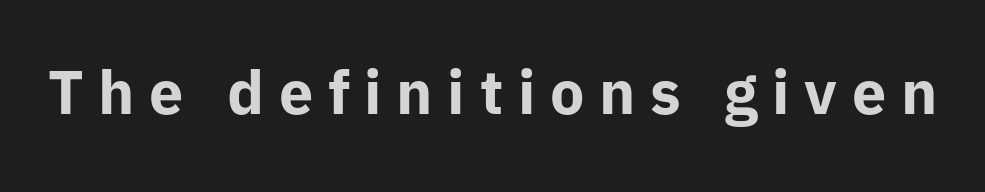
The image shows 61 px bold sans-serif type, upright; set unusually wide letter spacing (+0.24 em), not underlined; low stroke contrast and a medium x-height.
